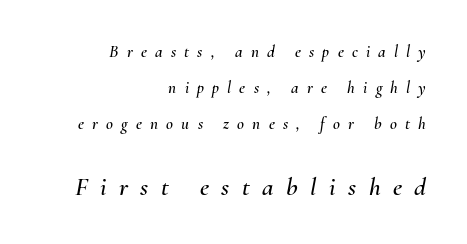
{"italic": "yes", "lean": "right", "slant_degrees": 10, "underline": "no", "align": "right", "line_spacing": "loose", "line_spacing_ratio": 2.12, "letter_spacing": "wide", "letter_spacing_em": 0.48, "larger_block": "second", "size_ratio": 1.53, "glyph_px": 26}
